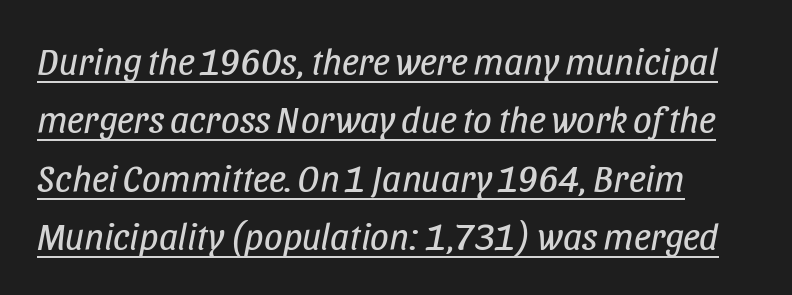
Tracking here is standard; glyphs follow each other at the usual distance. Slanted lettering throughout. Heft: none added — not bold. What's the leading like? Ordinary, nothing unusual.
